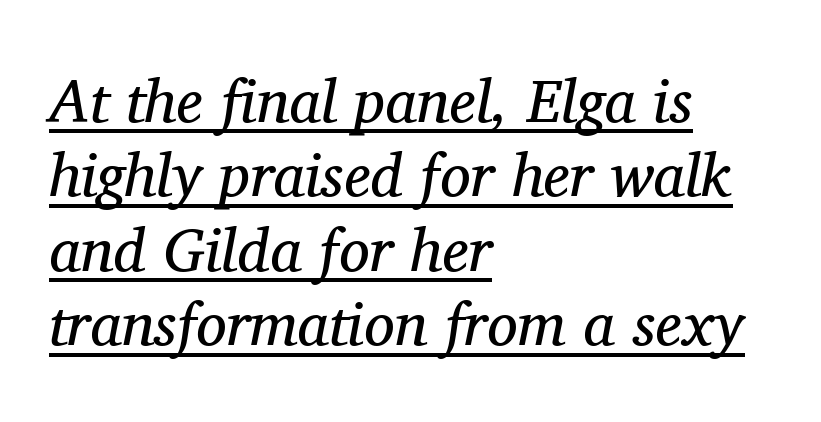
{"serif": "yes", "italic": "yes", "lean": "right", "slant_degrees": 11, "bold": "no", "weight": "regular", "width": "normal", "stroke_contrast": "medium", "x_height": "medium", "monospaced": "no", "underline": "yes", "align": "left", "line_spacing_ratio": 1.22, "letter_spacing": "normal", "letter_spacing_em": 0.0, "glyph_px": 61}
